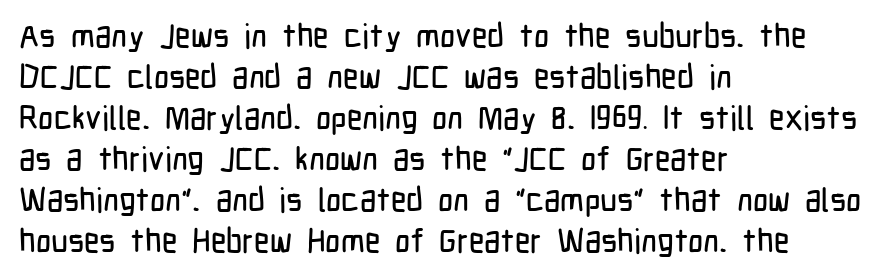
Q: Is the text italic (slanted)? A: No, it is upright.
Q: Is the typeface a serif or a sans-serif typeface? A: Sans-serif.
Q: Is the text underlined? A: No.
Q: How is the paragraph aligned? A: Left-aligned.
Q: Is the spacing between letters normal or unusually wide? A: Normal.
Q: Width (condensed, normal, or wide)? A: Condensed.
Q: Stroke contrast? A: Low.
Q: x-height? A: Medium.
Q: Monospaced? A: No.
